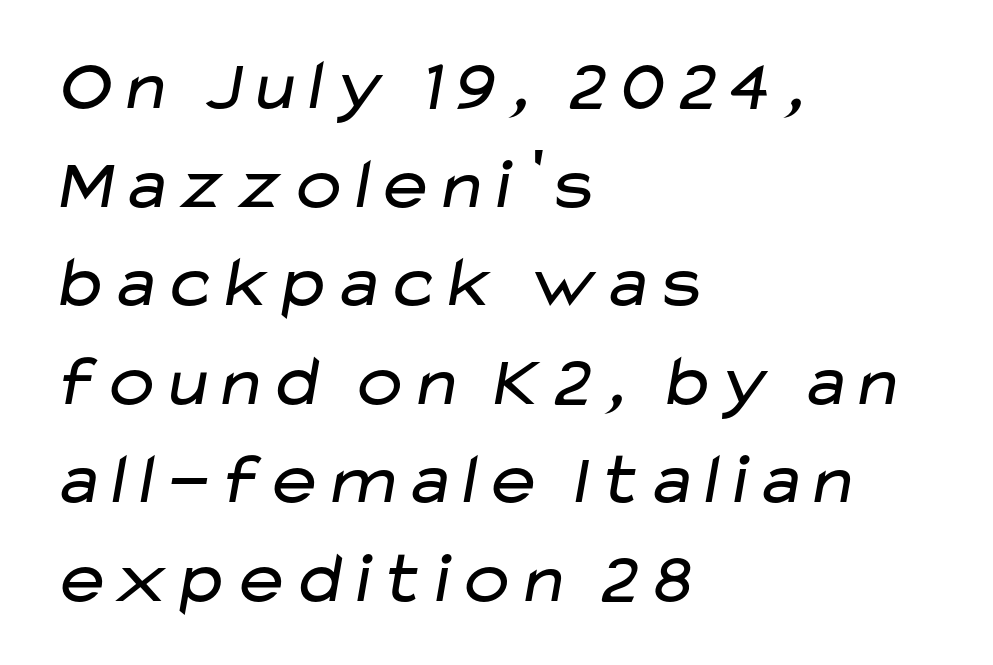
Q: Is the text bold? A: No.
Q: Is the typeface a serif or a sans-serif typeface? A: Sans-serif.
Q: Is the text underlined? A: No.
Q: How is the paragraph aligned? A: Left-aligned.
Q: Is the spacing between letters normal or unusually wide? A: Normal.
Q: Is the spacing between lines tight, normal or loose? A: Normal.
Q: Width (condensed, normal, or wide)? A: Wide.
Q: Stroke contrast? A: Low.
Q: x-height? A: Medium.
Q: Monospaced? A: No.
